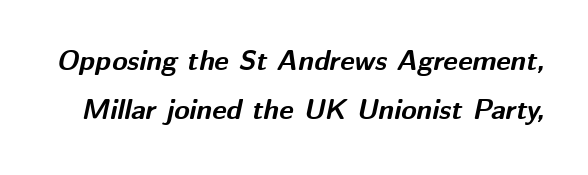
Q: Is the text bold? A: Yes.
Q: Is the text italic (slanted)? A: Yes, it leans right by about 12 degrees.
Q: Is the text underlined? A: No.
Q: Is the spacing between letters normal or unusually wide? A: Normal.
Q: Width (condensed, normal, or wide)? A: Normal.
Q: Stroke contrast? A: Medium.
Q: x-height? A: Medium.
Q: Monospaced? A: No.
